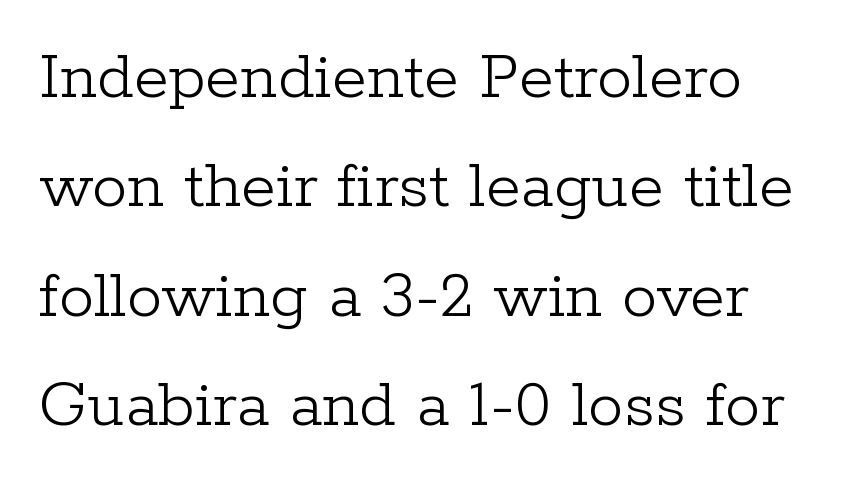
Yep, those are serifs on the letters. This rendering uses left alignment, leaving the right contour irregular. Posture: upright roman. Is this a fixed-width face? No — the glyphs have proportional, varying widths.
